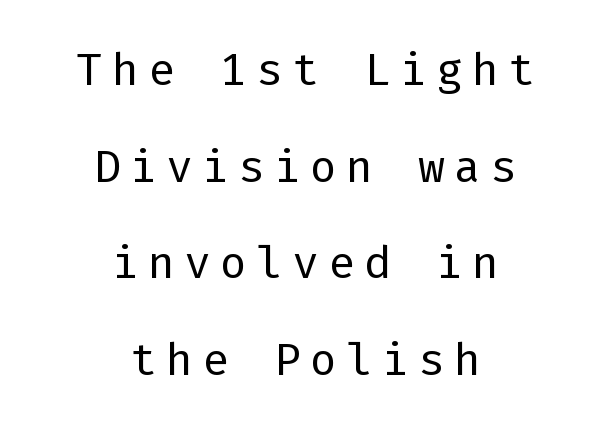
{"serif": "no", "italic": "no", "bold": "no", "weight": "regular", "width": "normal", "stroke_contrast": "low", "x_height": "medium", "underline": "no", "align": "center", "line_spacing": "loose", "line_spacing_ratio": 2.15, "letter_spacing": "wide", "letter_spacing_em": 0.2, "glyph_px": 45}
